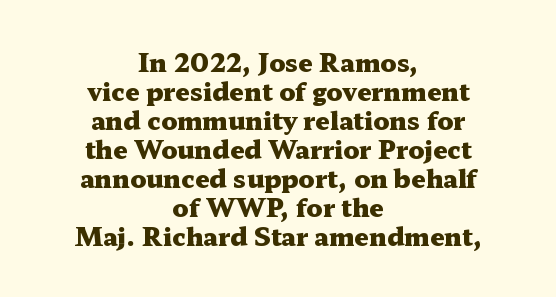
The image shows 25 px bold type, upright; set centered, line spacing 1.16x, normal letter spacing, not underlined.
